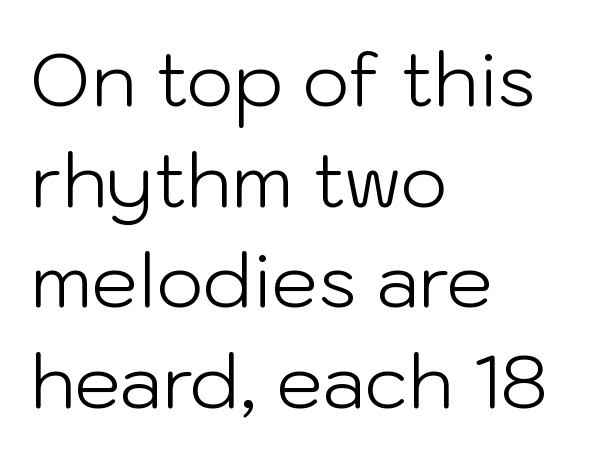
Q: Is the text bold? A: No.
Q: Is the text italic (slanted)? A: No, it is upright.
Q: Is the typeface a serif or a sans-serif typeface? A: Sans-serif.
Q: Is the text underlined? A: No.
Q: How is the paragraph aligned? A: Left-aligned.
Q: Is the spacing between letters normal or unusually wide? A: Normal.
Q: Is the spacing between lines tight, normal or loose? A: Normal.
Q: Width (condensed, normal, or wide)? A: Normal.
Q: Stroke contrast? A: Low.
Q: x-height? A: Medium.
Q: Monospaced? A: No.
